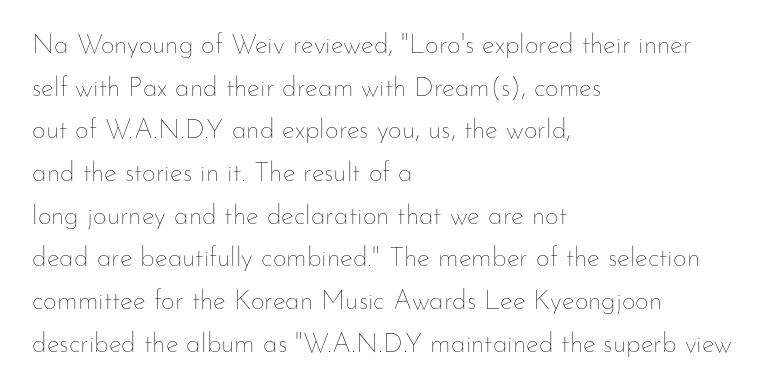
The ragged edge is on the right, which tells us the setting is flush left. Vertical strokes here are truly vertical. Heaviness? Minimal to ordinary, like unemphasized prose. Lines of text with bare space underneath.
